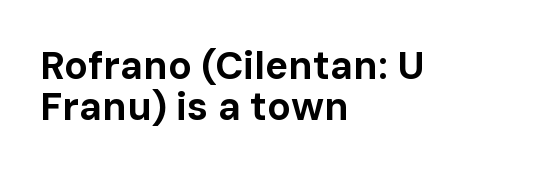
{"serif": "no", "italic": "no", "bold": "yes", "weight": "bold", "width": "normal", "stroke_contrast": "low", "x_height": "medium", "monospaced": "no", "underline": "no", "align": "left", "line_spacing": "tight", "line_spacing_ratio": 1.04, "letter_spacing": "normal", "letter_spacing_em": 0.0, "glyph_px": 39}
